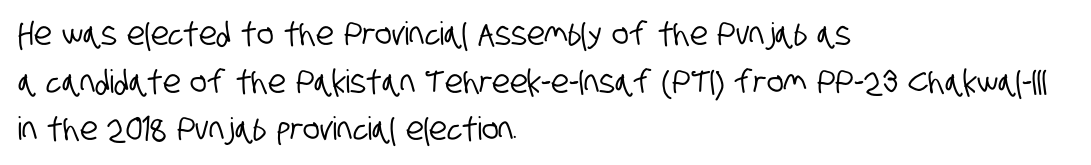
{"serif": "no", "width": "condensed", "stroke_contrast": "low", "x_height": "large", "monospaced": "no", "underline": "no", "align": "left", "line_spacing": "normal", "line_spacing_ratio": 1.49, "letter_spacing": "normal", "letter_spacing_em": 0.0, "glyph_px": 32}
